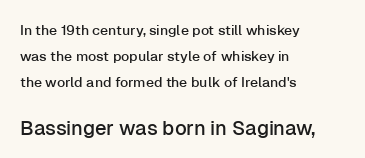
Q: Is the text italic (slanted)? A: No, it is upright.
Q: Is the text underlined? A: No.
Q: How is the paragraph aligned? A: Left-aligned.
Q: Is the spacing between letters normal or unusually wide? A: Normal.
Q: Which block of text is set in a larger size, the first (top) or the second (bottom)? A: The second (bottom) one.
